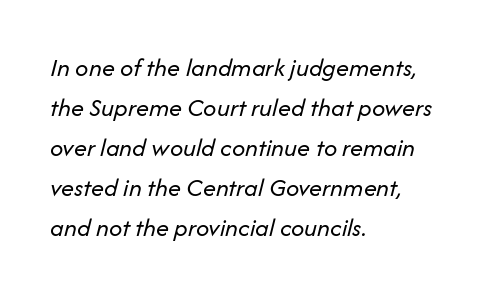
The rows are spaced the way most documents space them. Each stroke keeps to a modest, everyday thickness or less. A typesetter would call this zero additional tracking. Slant detected: the letters are inclined. Descenders are the only things crossing below the line.
